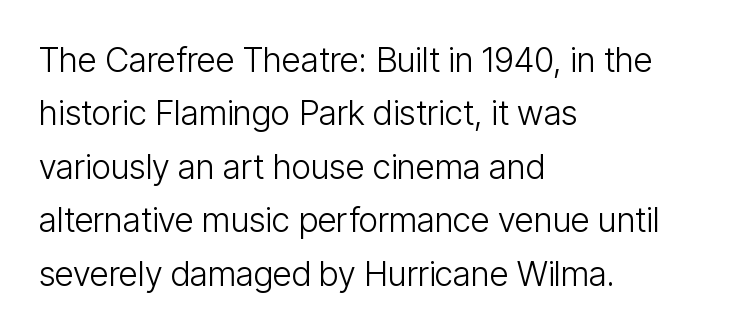
A typesetter would call this proportional, since set widths differ per character. Honestly, the letter spacing is just normal — you wouldn't notice it. Rendered with straight, roman letterforms. Glance below the letters and you will spot only blank space. Every row of glyphs begins at an identical x-position on the left. A sans-serif font was chosen for this passage.
